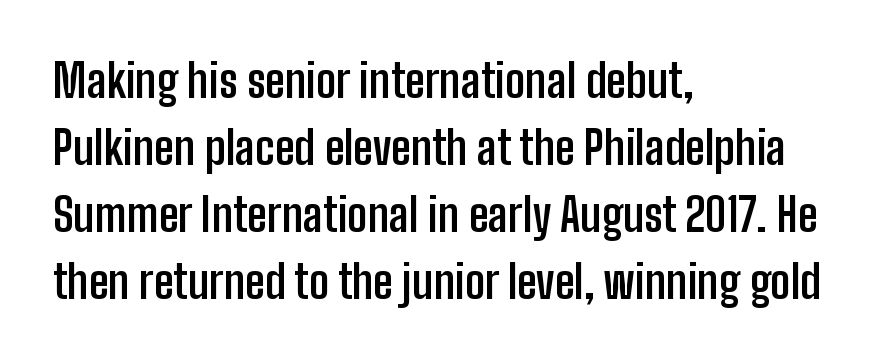
The image shows 45 px semibold, condensed sans-serif type, upright; set left-aligned, normal line spacing (1.49x), normal letter spacing, not underlined; low stroke contrast and a medium x-height.
